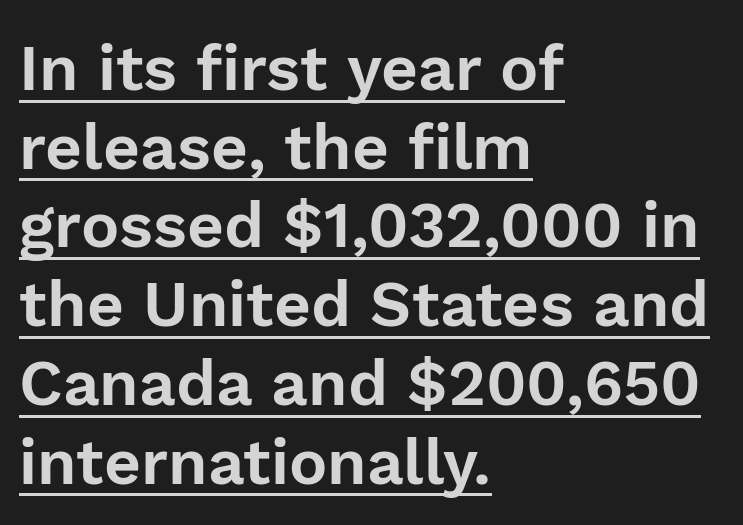
Is there any slant? The stems are plumb. Leftover space on each line is placed entirely after the last word. Check where the strokes stop: nothing finishes them off — pure sans. Note the varied advance widths — an 'i' is clearly narrower than an 'm'. These characters rest on top of a visible drawn line.
